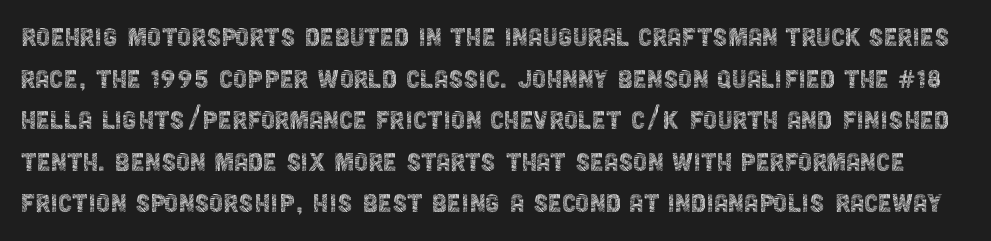
Q: Is the text bold? A: No.
Q: Is the text italic (slanted)? A: No, it is upright.
Q: Is the typeface a serif or a sans-serif typeface? A: Sans-serif.
Q: Is the text underlined? A: No.
Q: Is the spacing between letters normal or unusually wide? A: Normal.
Q: Is the spacing between lines tight, normal or loose? A: Normal.
Q: Width (condensed, normal, or wide)? A: Condensed.
Q: x-height? A: Large.
Q: Monospaced? A: No.
